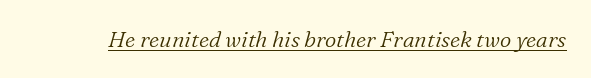
The rendering applies a slant to the glyphs. The font is comparable to plain body text, perhaps lighter. A typographer would call this underscored text. The letters sit at their default tracking, neither squeezed nor spread.
